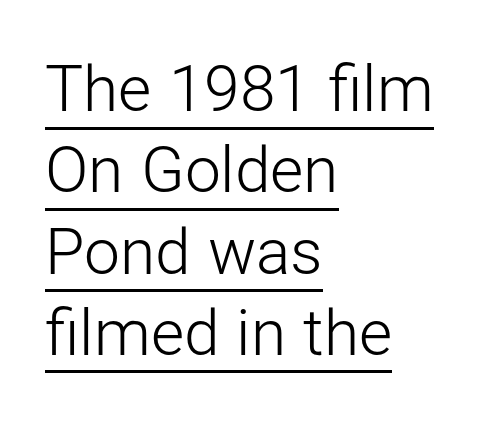
{"serif": "no", "italic": "no", "bold": "no", "weight": "light", "width": "normal", "stroke_contrast": "low", "x_height": "medium", "monospaced": "no", "underline": "yes", "align": "left", "line_spacing": "normal", "line_spacing_ratio": 1.27, "letter_spacing": "normal", "letter_spacing_em": 0.0, "glyph_px": 64}
